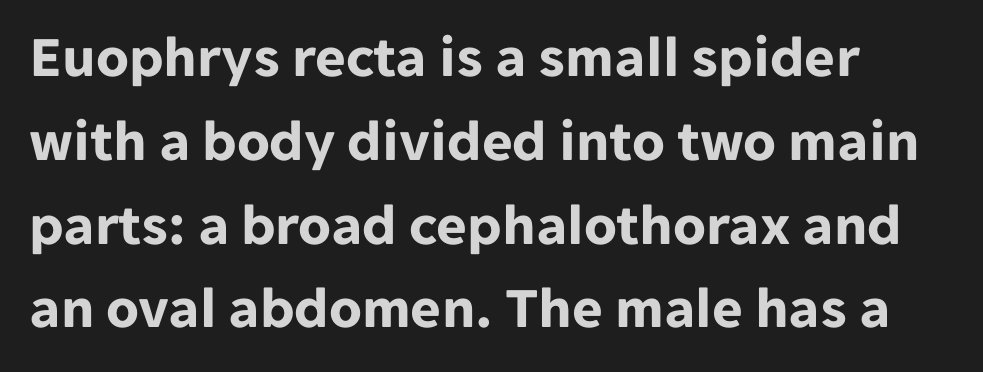
Letter spacing: default. Varying glyph widths throughout — classic text-font behaviour. Posture: upright roman. Underline: absent. Alignment: flush left.
